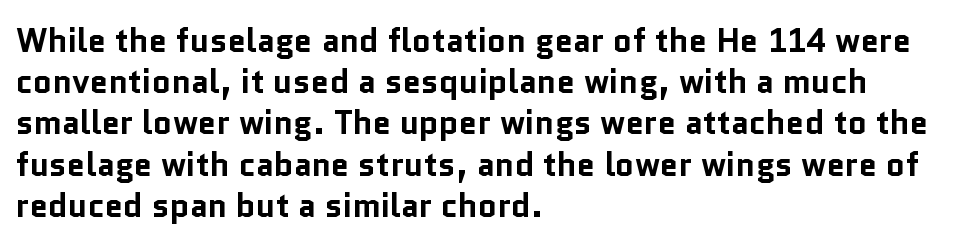
Q: Is the text bold? A: Yes.
Q: Is the text italic (slanted)? A: No, it is upright.
Q: Is the typeface a serif or a sans-serif typeface? A: Sans-serif.
Q: Is the text underlined? A: No.
Q: How is the paragraph aligned? A: Left-aligned.
Q: Is the spacing between letters normal or unusually wide? A: Normal.
Q: Is the spacing between lines tight, normal or loose? A: Normal.
Q: Width (condensed, normal, or wide)? A: Normal.
Q: Stroke contrast? A: Low.
Q: x-height? A: Medium.
Q: Monospaced? A: No.
